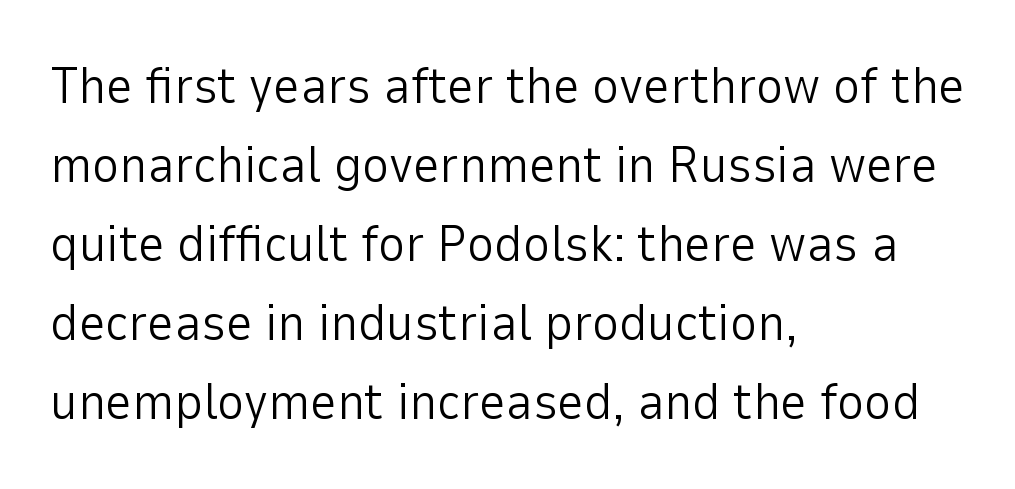
The image shows 52 px light sans-serif type, upright; set left-aligned, normal line spacing (1.52x), normal letter spacing, not underlined; low stroke contrast and a medium x-height.
